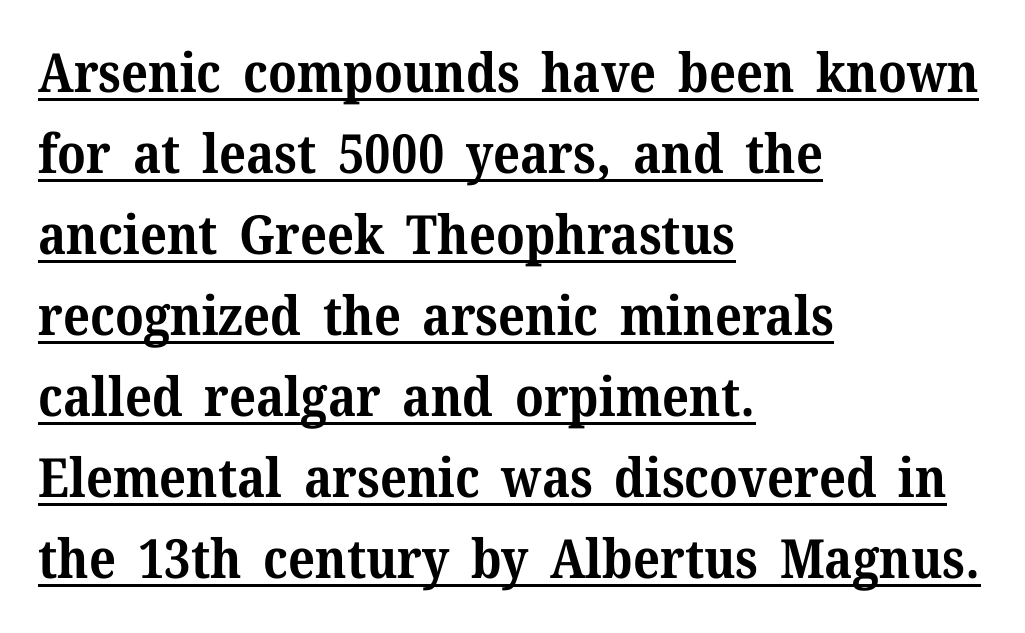
Has an underline been added? It has. Teacher's note: observe the even left margin — that is flush-left alignment. The letterforms sit shoulder to shoulder at normal distance. The typeface chosen for these lines features serifs.
